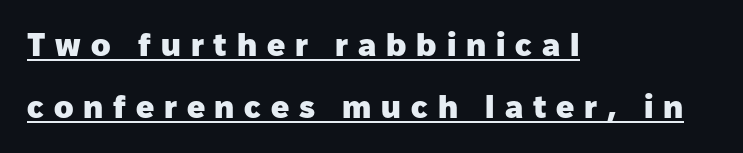
Caption: bold face, heavy strokes. A typesetter would mark this as roman, not italic. Decoration check: the copy is underlined. Loosely led — the rows are spread out. Tracking value appears strongly positive — letters spread wide. In terms of letterform style, serifs are entirely absent.
